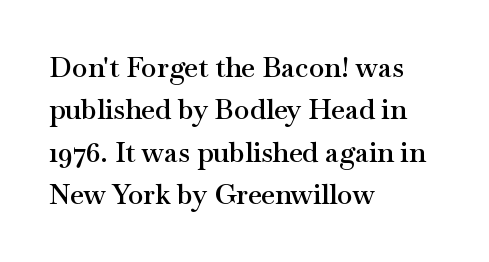
The image shows 28 px semibold, wide serif type, upright; set left-aligned, normal line spacing (1.51x), normal letter spacing, not underlined; medium stroke contrast and a small x-height.
